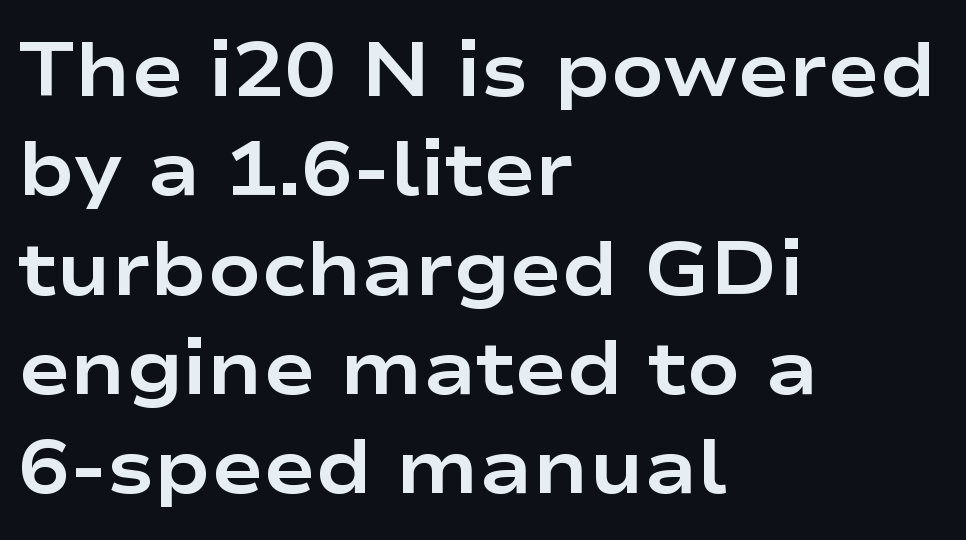
The image shows 77 px bold, wide sans-serif type, upright; set left-aligned, normal line spacing (1.29x), normal letter spacing, not underlined; low stroke contrast and a medium x-height.
